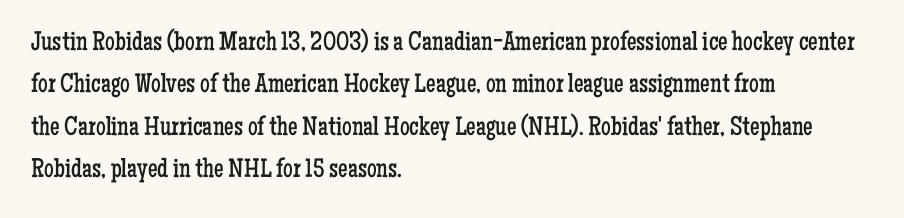
Characters follow at the spacing the type designer built in. Where is the straight margin? On the left. Weight: regular or lighter. Check the space under the baseline: it is left empty. Each new line begins a customary step beneath the previous one.
